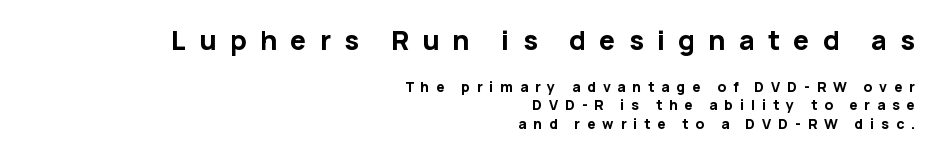
Q: Is the text bold? A: Yes.
Q: Is the text italic (slanted)? A: No, it is upright.
Q: Is the text underlined? A: No.
Q: How is the paragraph aligned? A: Right-aligned.
Q: Is the spacing between letters normal or unusually wide? A: Unusually wide.
Q: Is the spacing between lines tight, normal or loose? A: Normal.
Q: Which block of text is set in a larger size, the first (top) or the second (bottom)? A: The first (top) one.
